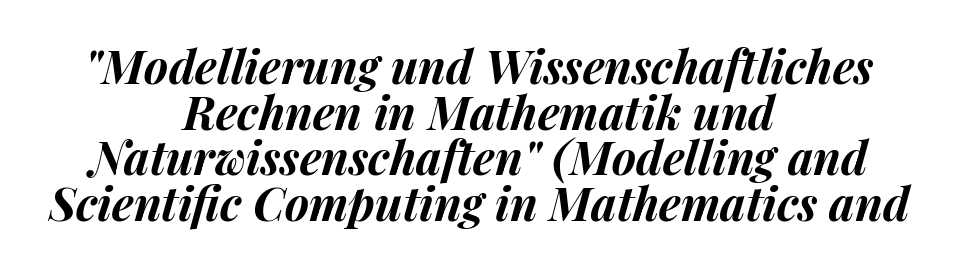
The image shows 46 px bold type, italic (leaning right); set centered, tight line spacing (0.99x), normal letter spacing, not underlined; medium stroke contrast and a medium x-height.
